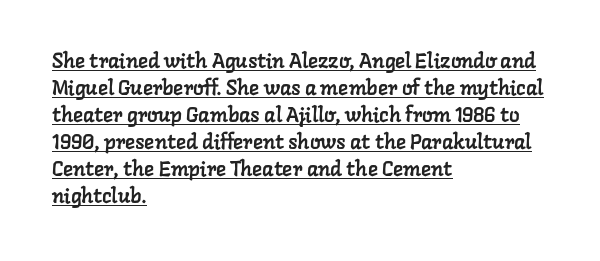
The image shows 21 px text type; set left-aligned, normal line spacing (1.29x), normal letter spacing, underlined.
